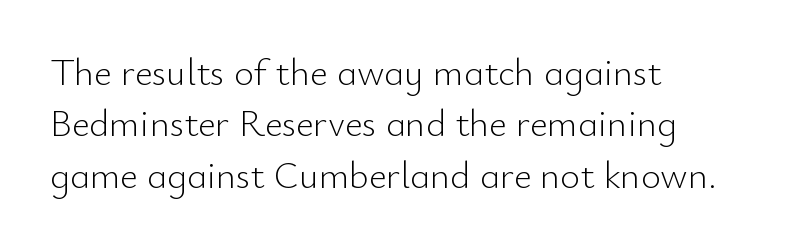
The letters look calm and open, with moderate or lighter stems. Spacing verdict: proportional, widths tailored to each character. Leading matches the norm, producing a regular column. In terms of letterform style, serifs are entirely absent. What stands out about the letter spacing? Nothing — it is the standard amount. Letters rest on an invisible, unmarked baseline.
